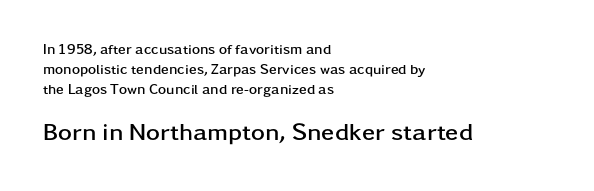
Q: Is the text bold? A: Yes.
Q: Is the text italic (slanted)? A: No, it is upright.
Q: Is the text underlined? A: No.
Q: How is the paragraph aligned? A: Left-aligned.
Q: Is the spacing between letters normal or unusually wide? A: Normal.
Q: Is the spacing between lines tight, normal or loose? A: Normal.
Q: Which block of text is set in a larger size, the first (top) or the second (bottom)? A: The second (bottom) one.
